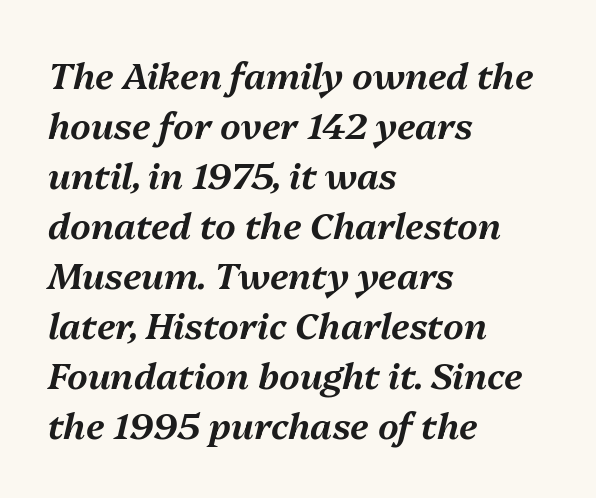
These lines stack with their left ends in a neat column. This rendering features lettering with no underline. Baseline-to-baseline distance is the conventional proportion of letter height. Spacing verdict: proportional, widths tailored to each character. Characters are canted at an angle relative to the baseline's perpendicular. The rendering keeps characters at their native spacing.
